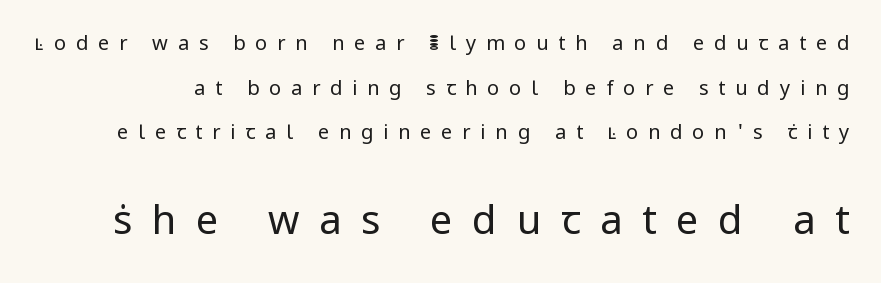
The image shows 40 px regular-weight sans-serif type, upright; set loose line spacing (2.23x), unusually wide letter spacing (+0.49 em), not underlined; the second (bottom) block is 2.0x larger; low stroke contrast and a medium x-height.
